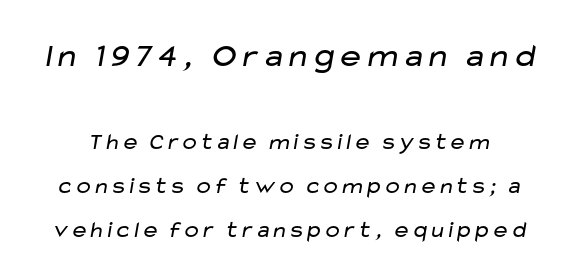
These lines stand farther apart than default settings would place them. Heft: none added — not bold. This sample uses plain, unmodified letter spacing. The emphasis by scale lands on block number one, above.
